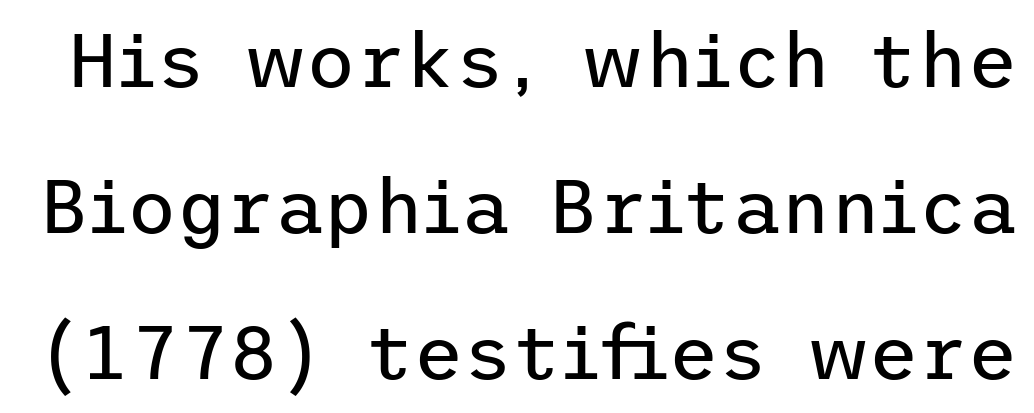
The image shows 76 px regular-weight sans-serif type, upright; set loose line spacing (1.92x), normal letter spacing, not underlined; low stroke contrast and a medium x-height.
